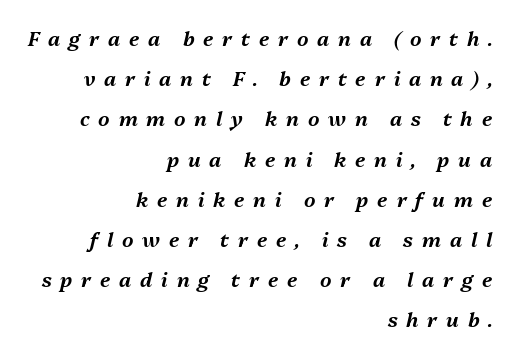
Q: Is the text italic (slanted)? A: Yes, it leans right by about 13 degrees.
Q: Is the text underlined? A: No.
Q: How is the paragraph aligned? A: Right-aligned.
Q: Is the spacing between letters normal or unusually wide? A: Unusually wide.
Q: Is the spacing between lines tight, normal or loose? A: Loose.
